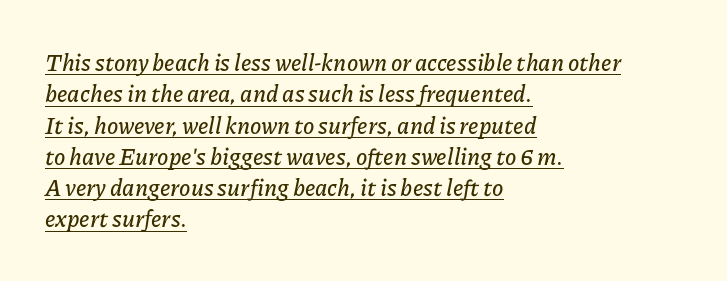
Q: Is the text italic (slanted)? A: Yes, it leans right by about 11 degrees.
Q: Is the text underlined? A: Yes.
Q: How is the paragraph aligned? A: Left-aligned.
Q: Is the spacing between letters normal or unusually wide? A: Normal.
Q: Is the spacing between lines tight, normal or loose? A: Normal.
